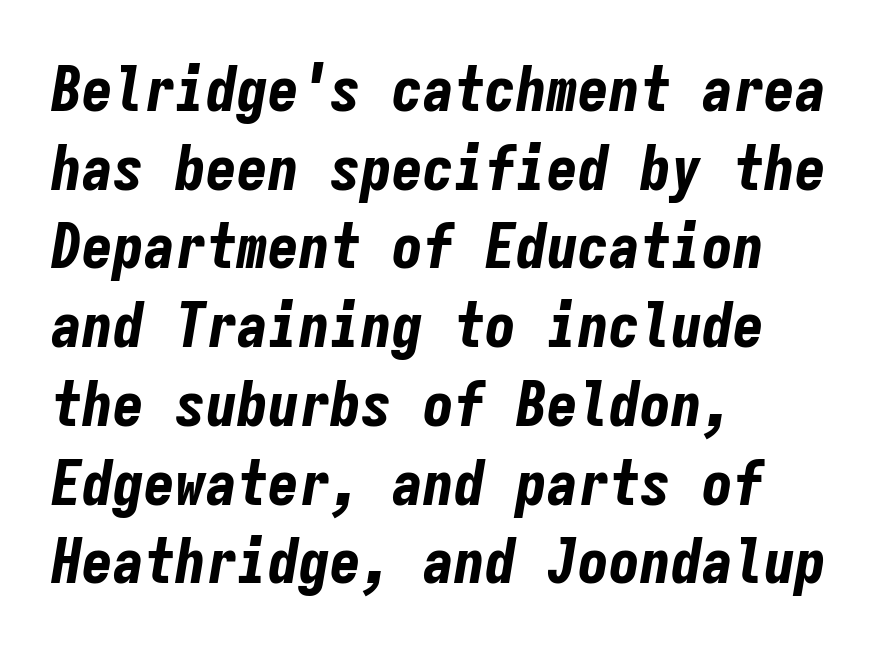
Does the weight exceed regular? Yes, all the way to bold. Glyph-to-glyph distance matches everyday printed text. Teacher's note: observe the even left margin — that is flush-left alignment. Check under the words: just untouched page. Monospaced: the letters line up in strict vertical columns. The axis of the letterforms is tilted away from vertical.
